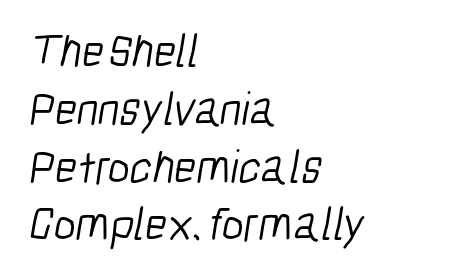
The typesetting does not lean heavy: it is not bold. You can tell from the bare stems that sans-serif type was used. In CSS terms this would be text-align: left. The passage shown is typed in a proportional face where columns would drift. Glyph-to-glyph distance matches everyday printed text. Rule under the text: the space is simply empty.
